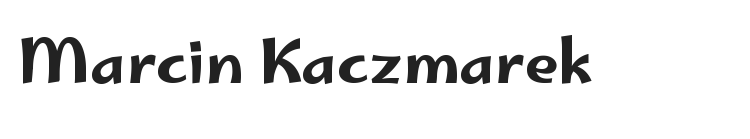
Underline: absent. A typesetter would mark this as roman, not italic. Tracking value appears to be zero — textbook default spacing. The face used here is proportionally spaced, like ordinary book or web type. Each letter's strokes conclude bluntly, with no projecting serifs.
